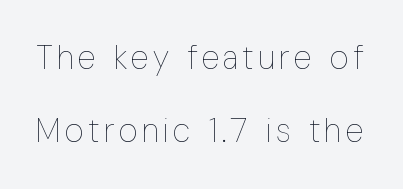
{"italic": "no", "bold": "no", "weight": "thin", "width": "condensed", "stroke_contrast": "low", "x_height": "medium", "monospaced": "no", "underline": "no", "line_spacing": "loose", "line_spacing_ratio": 2.2, "glyph_px": 33}
